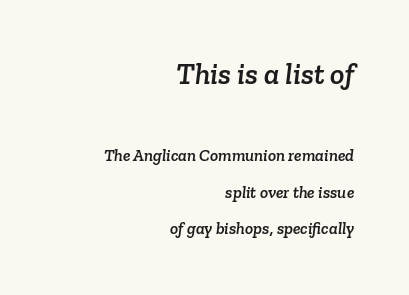
Two sizes are in play, and the larger belongs to the first block. Line ends are locked; line starts wander. Honestly, the letter spacing is just normal — you wouldn't notice it. A typesetter would label this face a serif.
